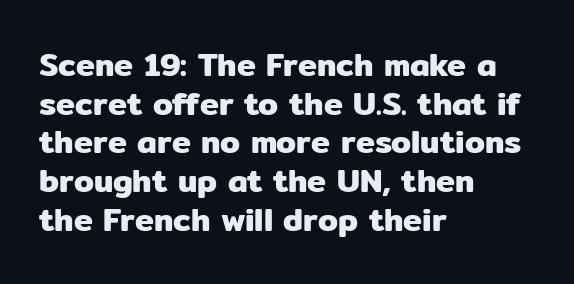
{"serif": "no", "italic": "no", "width": "normal", "stroke_contrast": "low", "x_height": "medium", "monospaced": "no", "underline": "no", "align": "left", "line_spacing_ratio": 1.21, "letter_spacing": "normal", "letter_spacing_em": 0.0, "glyph_px": 32}
